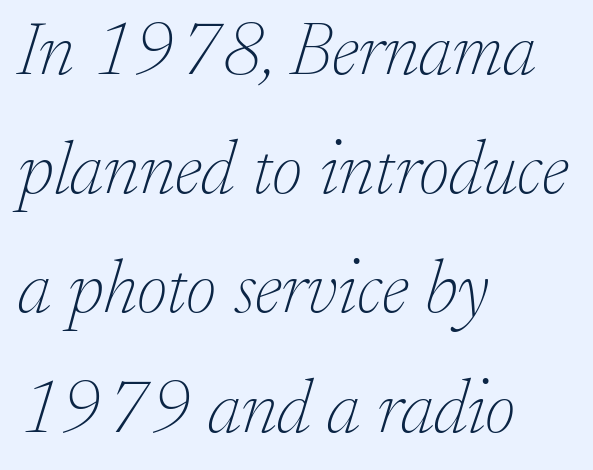
Every character sits at an angle, as italics do. Examine the stroke ends and you'll spot serifs. Note the varied advance widths — an 'i' is clearly narrower than an 'm'. In CSS terms this would be text-align: left. The horizontal fit of the characters is conventional and even. The passage shown is not underscored anywhere.
